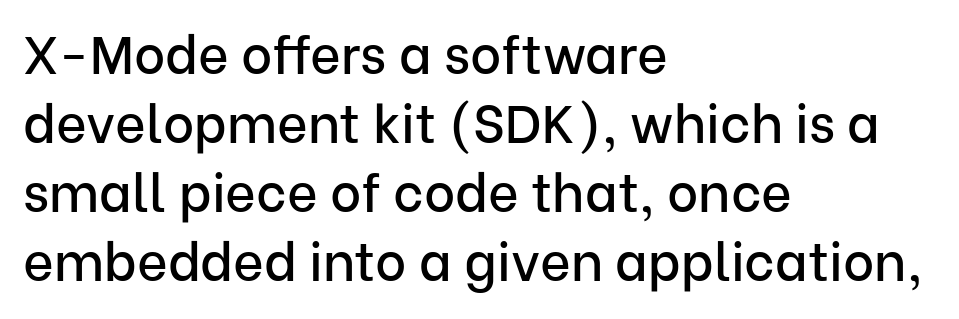
Q: Is the text italic (slanted)? A: No, it is upright.
Q: Is the typeface a serif or a sans-serif typeface? A: Sans-serif.
Q: Is the text underlined? A: No.
Q: How is the paragraph aligned? A: Left-aligned.
Q: Is the spacing between letters normal or unusually wide? A: Normal.
Q: Is the spacing between lines tight, normal or loose? A: Normal.
Q: Width (condensed, normal, or wide)? A: Normal.
Q: Stroke contrast? A: Low.
Q: x-height? A: Medium.
Q: Monospaced? A: No.
